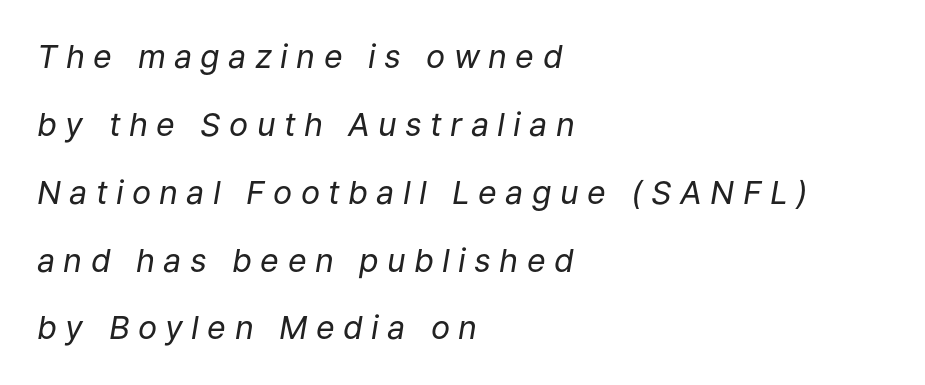
Q: Is the text bold? A: No.
Q: Is the text italic (slanted)? A: Yes, it leans right by about 9 degrees.
Q: Is the text underlined? A: No.
Q: How is the paragraph aligned? A: Left-aligned.
Q: Is the spacing between letters normal or unusually wide? A: Unusually wide.
Q: Is the spacing between lines tight, normal or loose? A: Loose.
Q: Width (condensed, normal, or wide)? A: Normal.
Q: Stroke contrast? A: Low.
Q: x-height? A: Medium.
Q: Monospaced? A: No.
